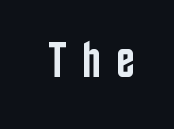
The specimen omits any rule beneath the text block's lines. The letters are semibold — heavier than regular but short of a full bold. These lines were composed using upright roman letters. Serifs: no, the terminals of the letterforms are clean. The face used here is proportionally spaced, like ordinary book or web type.
